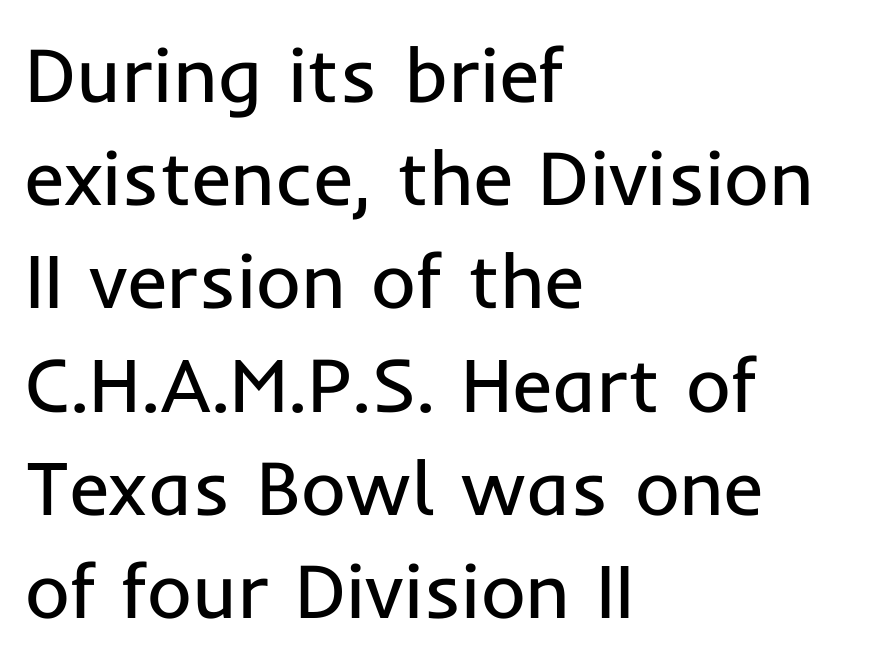
{"serif": "no", "italic": "no", "bold": "no", "weight": "regular", "width": "normal", "stroke_contrast": "low", "x_height": "medium", "monospaced": "no", "underline": "no", "align": "left", "line_spacing": "normal", "line_spacing_ratio": 1.34, "letter_spacing": "normal", "letter_spacing_em": 0.0, "glyph_px": 77}
